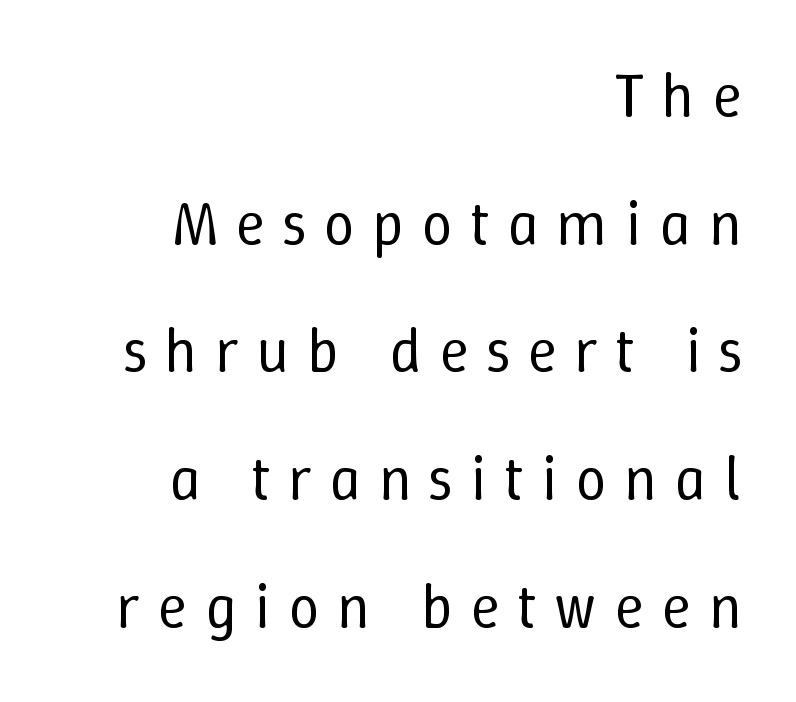
{"italic": "no", "bold": "no", "weight": "regular", "width": "normal", "stroke_contrast": "low", "x_height": "medium", "monospaced": "no", "underline": "no", "align": "right", "line_spacing": "loose", "line_spacing_ratio": 2.06, "letter_spacing": "wide", "letter_spacing_em": 0.28, "glyph_px": 62}
